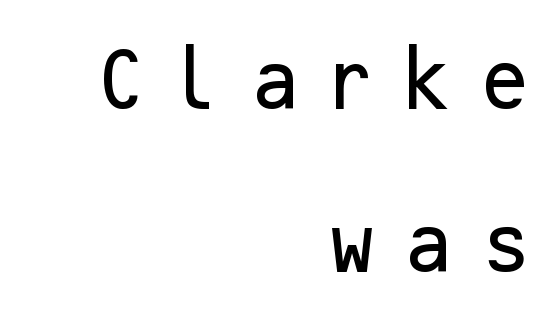
Q: Is the text italic (slanted)? A: No, it is upright.
Q: Is the typeface a serif or a sans-serif typeface? A: Sans-serif.
Q: Is the text underlined? A: No.
Q: How is the paragraph aligned? A: Right-aligned.
Q: Is the spacing between letters normal or unusually wide? A: Unusually wide.
Q: Is the spacing between lines tight, normal or loose? A: Loose.
Q: Width (condensed, normal, or wide)? A: Normal.
Q: Stroke contrast? A: Low.
Q: x-height? A: Medium.
